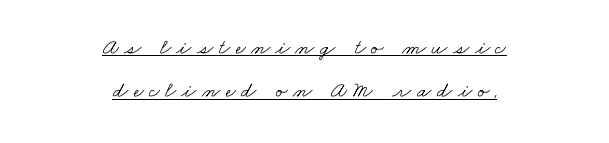
The image shows 22 px text type; set centered, loose line spacing (1.97x), unusually wide letter spacing (+0.24 em), underlined.
